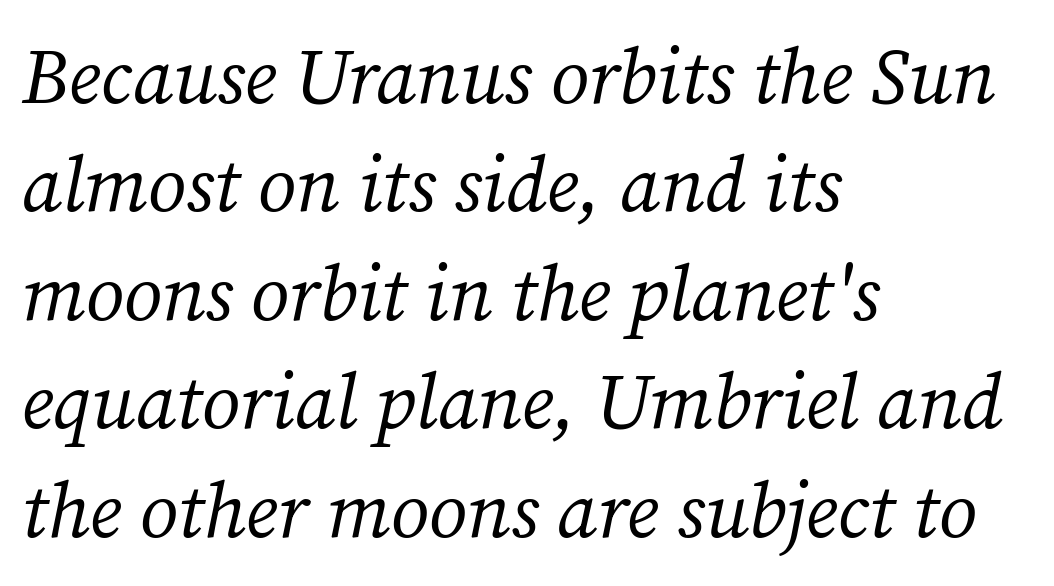
{"serif": "yes", "italic": "yes", "lean": "right", "slant_degrees": 12, "bold": "no", "weight": "regular", "width": "normal", "stroke_contrast": "medium", "x_height": "medium", "monospaced": "no", "underline": "no", "align": "left", "line_spacing": "normal", "line_spacing_ratio": 1.39, "letter_spacing": "normal", "letter_spacing_em": 0.0, "glyph_px": 78}
